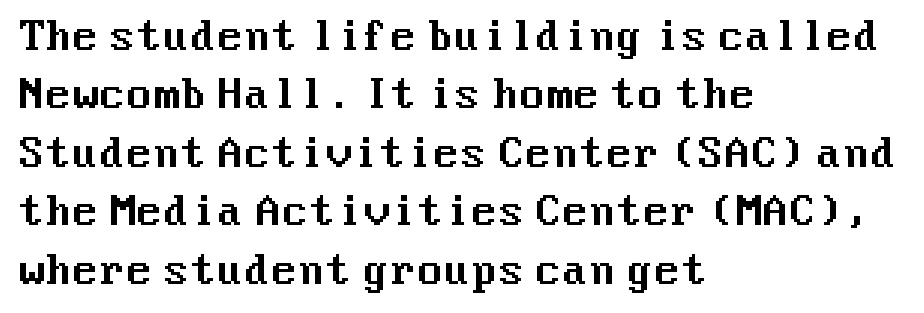
Q: Is the text italic (slanted)? A: No, it is upright.
Q: Is the typeface a serif or a sans-serif typeface? A: Sans-serif.
Q: Is the text underlined? A: No.
Q: How is the paragraph aligned? A: Left-aligned.
Q: Is the spacing between letters normal or unusually wide? A: Normal.
Q: Is the spacing between lines tight, normal or loose? A: Normal.
Q: Width (condensed, normal, or wide)? A: Normal.
Q: Stroke contrast? A: Medium.
Q: x-height? A: Medium.
